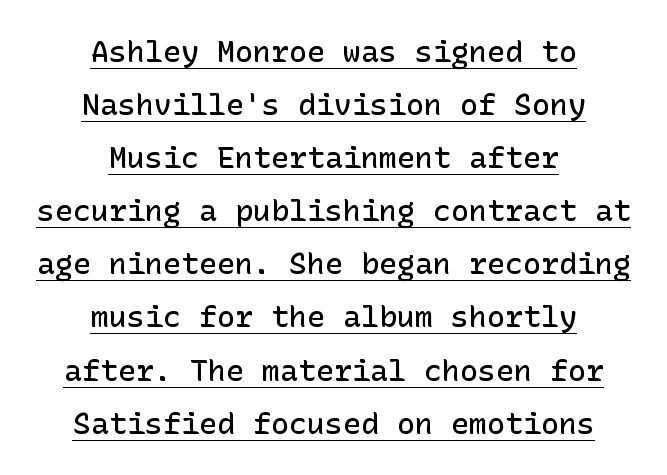
{"serif": "no", "italic": "no", "bold": "semi", "weight": "semibold", "width": "normal", "stroke_contrast": "low", "x_height": "medium", "underline": "yes", "align": "center", "line_spacing_ratio": 1.77, "letter_spacing": "normal", "letter_spacing_em": 0.0, "glyph_px": 30}
